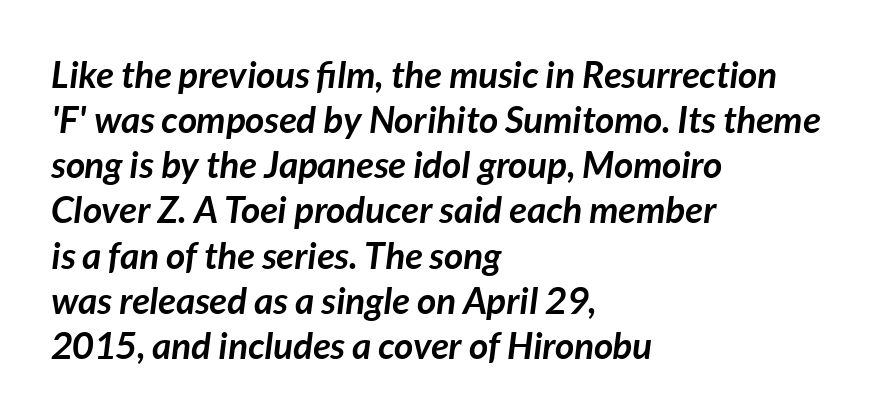
The image shows 37 px semibold type, italic (leaning right); set left-aligned, line spacing 1.22x, normal letter spacing, not underlined; low stroke contrast and a medium x-height.
